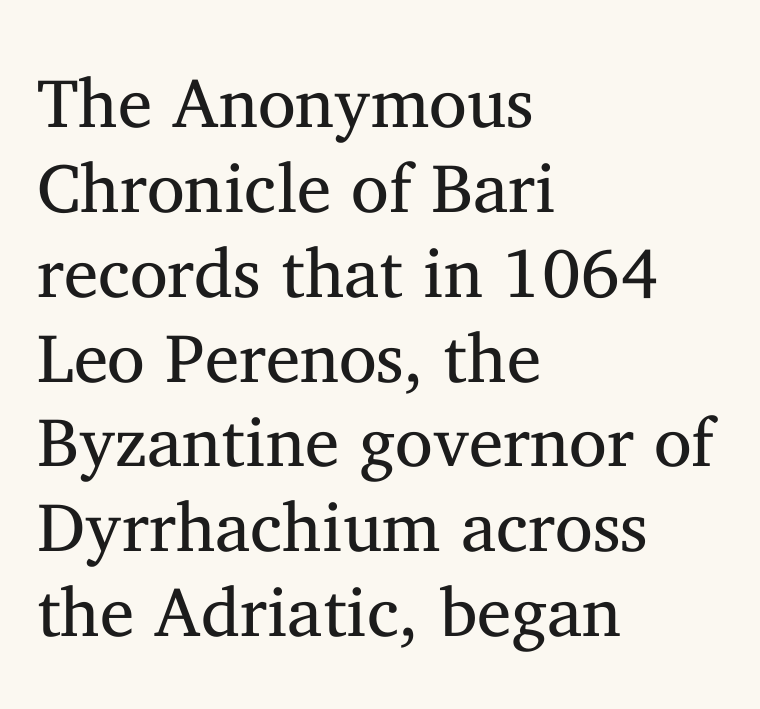
Unbolded letterforms with no extra heft. In terms of letterform style, serifs are clearly present. Do the characters align in a grid? No, the font is proportional. Posture: vertical. The rag falls on the right side of this text block. Decoration check: the copy has no underline.
